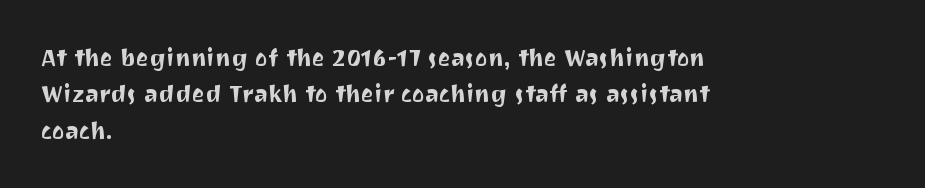
{"italic": "no", "underline": "no", "align": "left", "line_spacing": "normal", "line_spacing_ratio": 1.52, "letter_spacing": "normal", "letter_spacing_em": 0.0, "glyph_px": 24}
